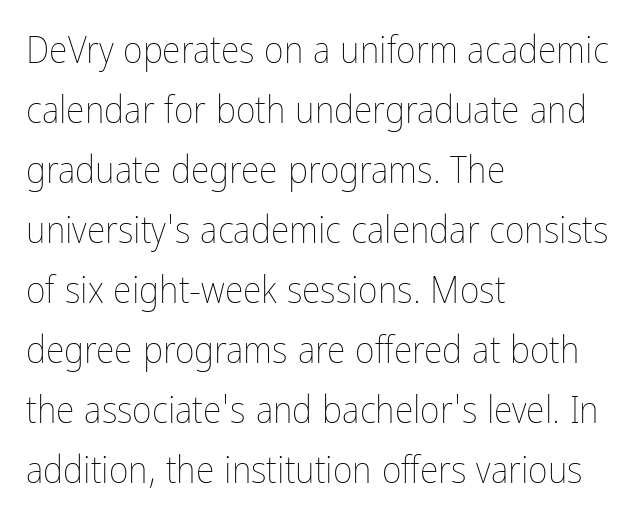
The leading is moderate, giving the passage an even texture. The paragraph shown leans on its left margin. The face used here is rendered with its standard letterfit. Underline: absent. No heavy texture on the line: the type isn't bold. Here the designer chose a conventional face with non-uniform glyph widths.
